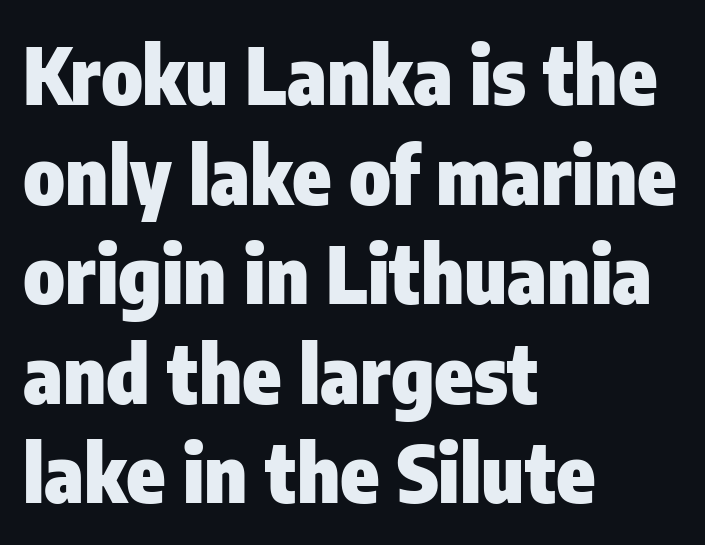
The image shows 79 px heavy, condensed sans-serif type, upright; set left-aligned, normal line spacing (1.26x), normal letter spacing, not underlined; low stroke contrast and a medium x-height.
